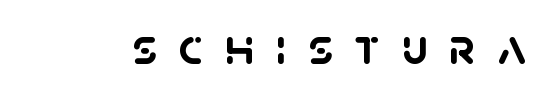
The image shows 52 px semibold sans-serif type; set unusually wide letter spacing (+0.42 em), not underlined; low stroke contrast and a large x-height.
